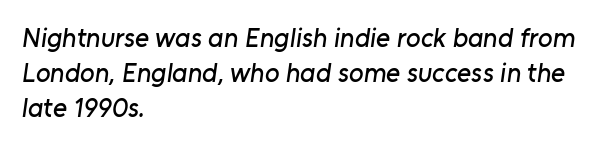
{"underline": "no", "align": "left", "line_spacing": "normal", "line_spacing_ratio": 1.3, "letter_spacing": "normal", "letter_spacing_em": 0.0, "glyph_px": 27}
